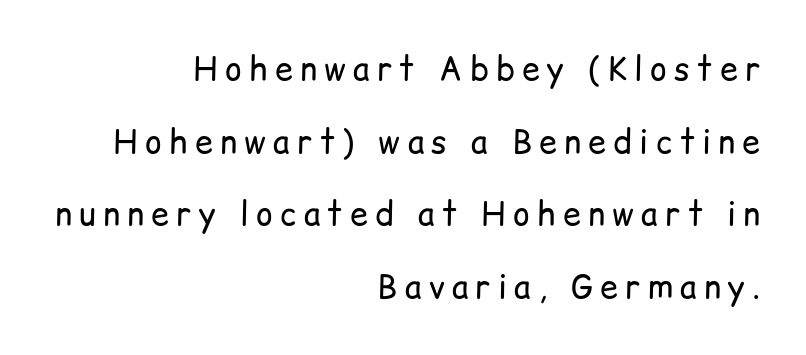
{"serif": "no", "italic": "no", "bold": "no", "weight": "regular", "width": "normal", "stroke_contrast": "low", "x_height": "medium", "monospaced": "no", "underline": "no", "align": "right", "line_spacing": "loose", "line_spacing_ratio": 2.27, "letter_spacing": "wide", "letter_spacing_em": 0.23, "glyph_px": 32}
